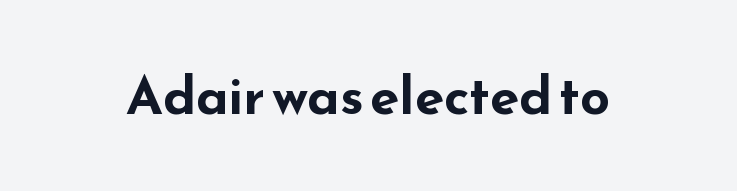
The image shows 53 px bold, wide sans-serif type, upright; set normal letter spacing, not underlined; low stroke contrast and a small x-height.
